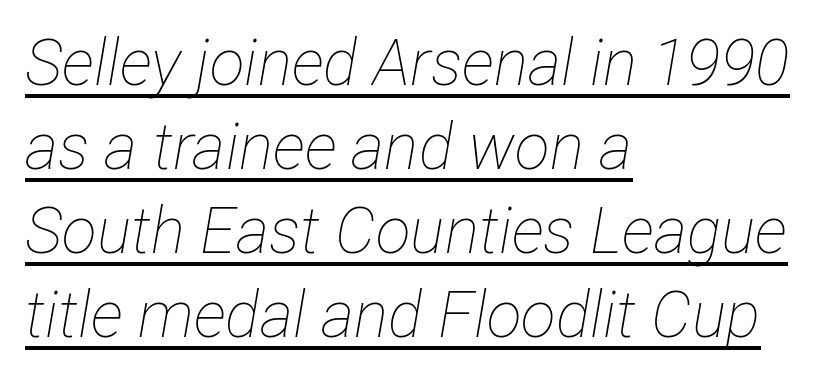
The rendering uses the underline text-decoration. What stands out about the letter spacing? Nothing — it is the standard amount. Rows of type keep a routine distance in the vertical direction. The compositor pushed each line to the left boundary. Summary of weight: not heavy and not bold.
